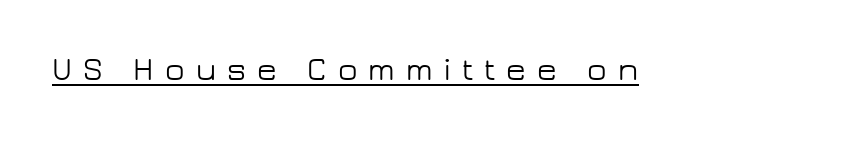
Q: Is the text italic (slanted)? A: No, it is upright.
Q: Is the typeface a serif or a sans-serif typeface? A: Sans-serif.
Q: Is the text underlined? A: Yes.
Q: Is the spacing between letters normal or unusually wide? A: Unusually wide.
Q: Width (condensed, normal, or wide)? A: Wide.
Q: Stroke contrast? A: Low.
Q: x-height? A: Medium.
Q: Monospaced? A: No.
